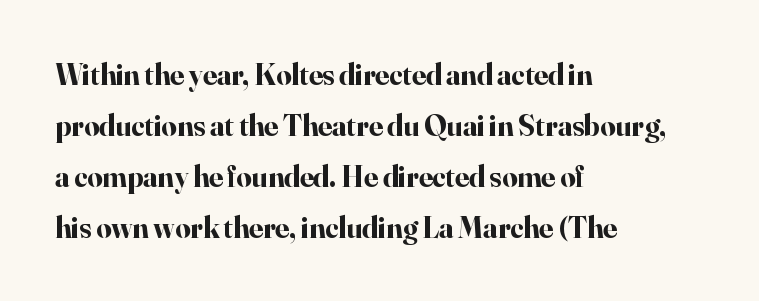
The image shows 30 px bold serif type, upright; set left-aligned, normal line spacing (1.7x), normal letter spacing, not underlined; high stroke contrast and a small x-height.
